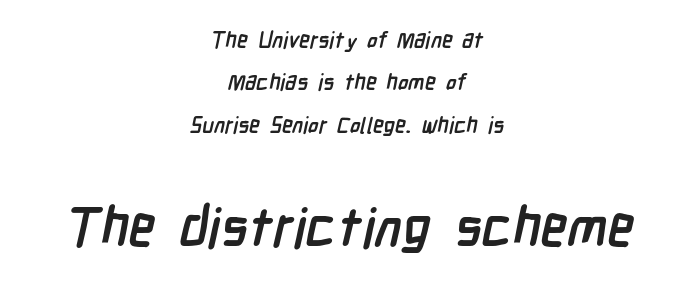
The image shows 54 px semibold, condensed sans-serif type; set centered, loose line spacing (1.93x), normal letter spacing, not underlined; the second (bottom) block is 2.45x larger; low stroke contrast and a medium x-height.
